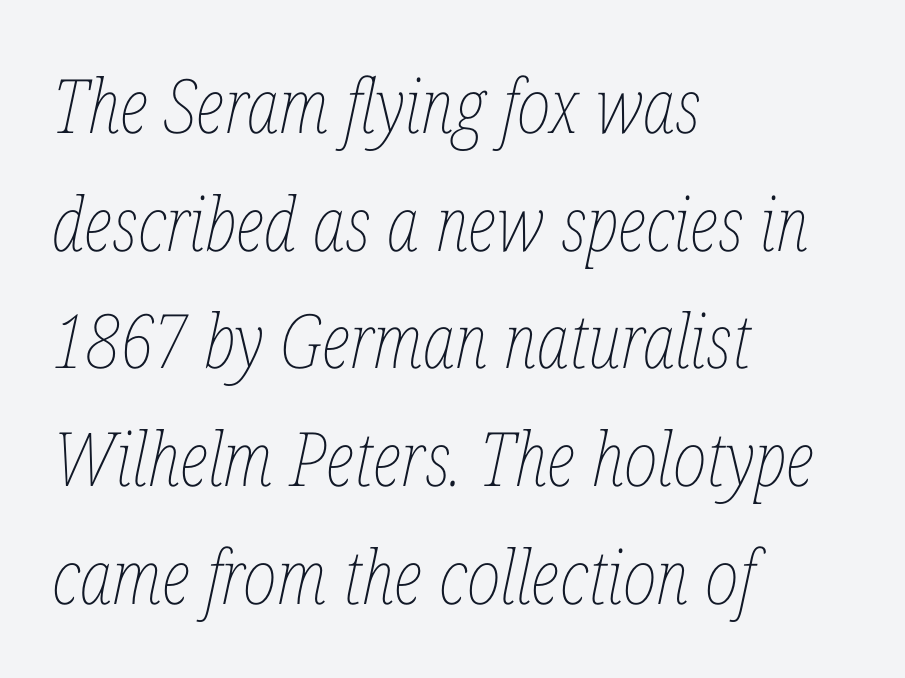
Where is the straight margin? On the left. This sample keeps an unexceptional amount of space between lines. Just letters on the line, the space beneath them empty. What stands out about the letter spacing? Nothing — it is the standard amount. Observe the lean: these are italic letterforms.
